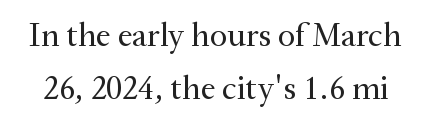
{"serif": "yes", "italic": "no", "bold": "no", "weight": "regular", "width": "normal", "stroke_contrast": "medium", "x_height": "small", "monospaced": "no", "underline": "no", "line_spacing": "normal", "line_spacing_ratio": 1.56, "letter_spacing": "normal", "letter_spacing_em": 0.0, "glyph_px": 34}
